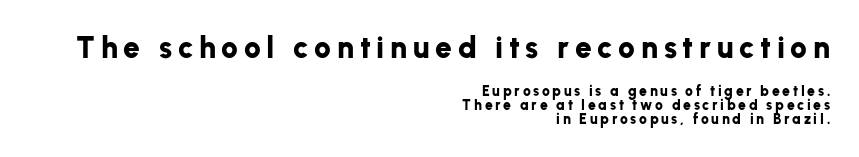
The image shows 30 px bold sans-serif type, upright; set right-aligned, tight line spacing (0.98x), not underlined; the first (top) block is 2.14x larger; low stroke contrast and a medium x-height.
